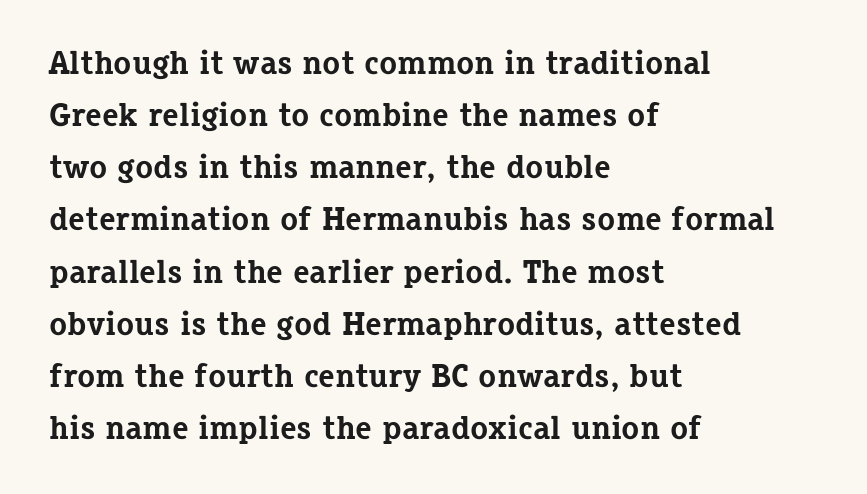
The image shows 33 px bold serif type, upright; set left-aligned, normal line spacing (1.58x), normal letter spacing, not underlined; low stroke contrast and a medium x-height.
